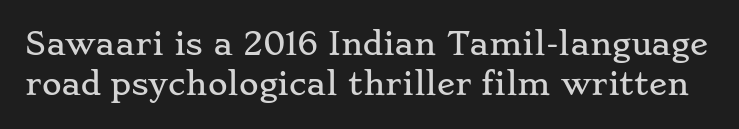
Q: Is the text italic (slanted)? A: No, it is upright.
Q: Is the typeface a serif or a sans-serif typeface? A: Serif.
Q: Is the text underlined? A: No.
Q: Is the spacing between letters normal or unusually wide? A: Normal.
Q: Is the spacing between lines tight, normal or loose? A: Normal.
Q: Width (condensed, normal, or wide)? A: Wide.
Q: Stroke contrast? A: Low.
Q: x-height? A: Small.
Q: Monospaced? A: No.
